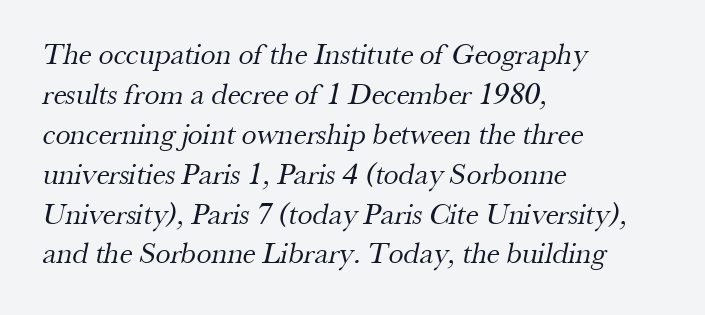
The image shows 30 px regular-weight serif type; set left-aligned, normal line spacing (1.33x), normal letter spacing, not underlined; medium stroke contrast and a small x-height.
